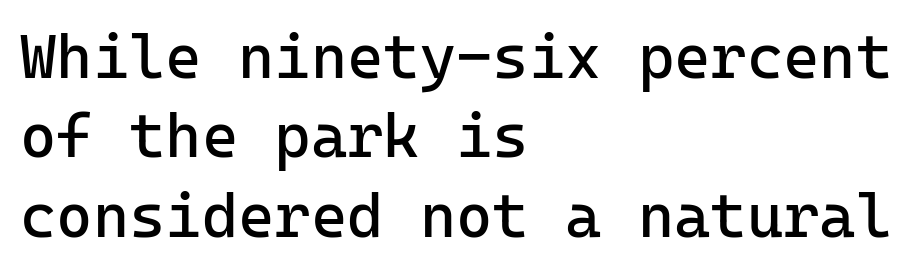
Q: Is the text bold? A: No.
Q: Is the text italic (slanted)? A: No, it is upright.
Q: Is the typeface a serif or a sans-serif typeface? A: Sans-serif.
Q: Is the text underlined? A: No.
Q: How is the paragraph aligned? A: Left-aligned.
Q: Is the spacing between letters normal or unusually wide? A: Normal.
Q: Is the spacing between lines tight, normal or loose? A: Normal.
Q: Width (condensed, normal, or wide)? A: Normal.
Q: Stroke contrast? A: Low.
Q: x-height? A: Medium.
Q: Monospaced? A: Yes.
